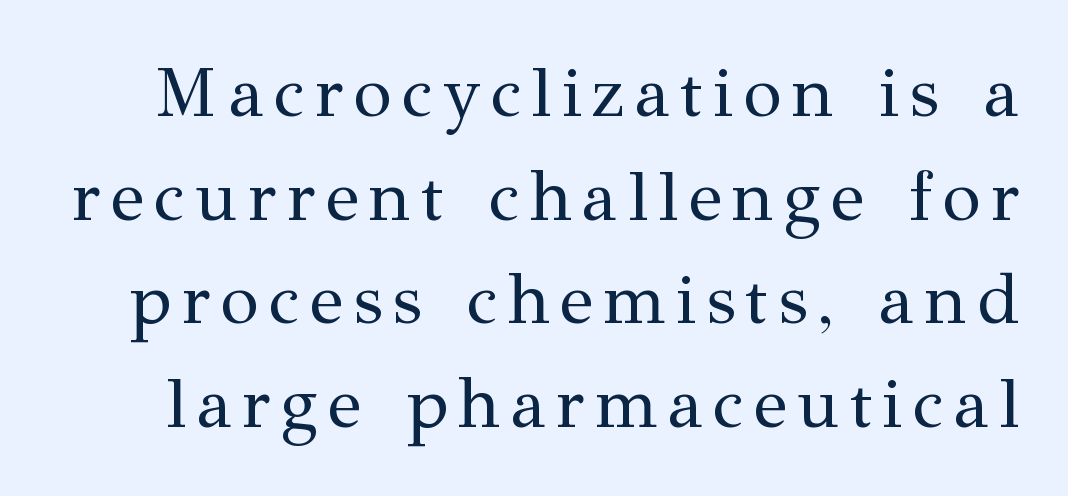
Examine the stroke ends and you'll spot serifs. Leading matches the norm, producing a regular column. Stem width sits at or under what a default text font uses. Each letter keeps its own natural width here, so spacing adapts to shape. Check the space under the baseline: it is left empty.
